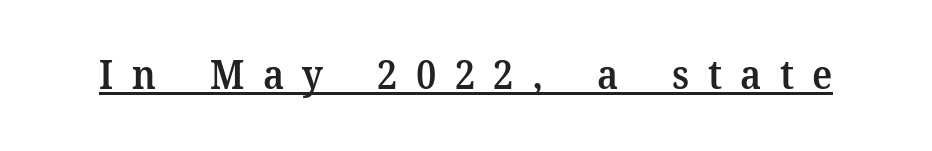
{"serif": "yes", "italic": "no", "bold": "semi", "weight": "semibold", "width": "normal", "stroke_contrast": "medium", "x_height": "medium", "monospaced": "no", "underline": "yes", "letter_spacing": "wide", "letter_spacing_em": 0.47, "glyph_px": 39}
